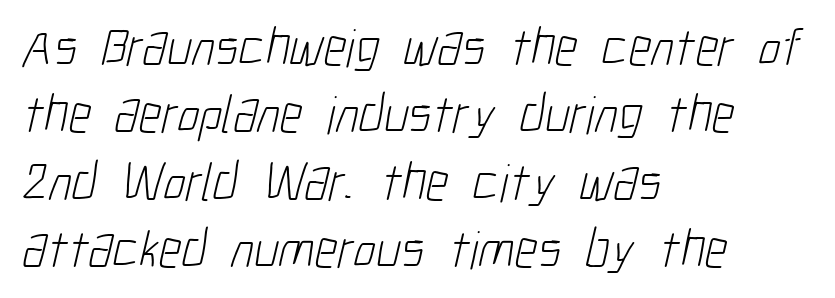
Q: Is the text bold? A: No.
Q: Is the typeface a serif or a sans-serif typeface? A: Sans-serif.
Q: Is the text underlined? A: No.
Q: How is the paragraph aligned? A: Left-aligned.
Q: Is the spacing between letters normal or unusually wide? A: Normal.
Q: Is the spacing between lines tight, normal or loose? A: Normal.
Q: Width (condensed, normal, or wide)? A: Condensed.
Q: Stroke contrast? A: Low.
Q: x-height? A: Medium.
Q: Monospaced? A: No.
